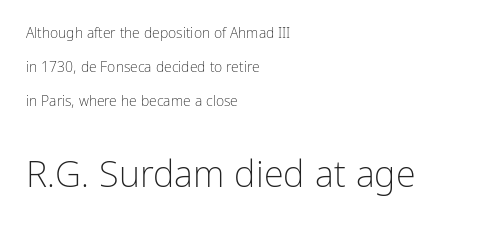
The passage shown is typed in a proportional face where columns would drift. Reading down the column, the eye jumps a long way to each next line. This rendering uses left alignment, leaving the right contour irregular. Does the type have serifs? No, each stem ends abruptly. The emphasis by scale lands on block number two, below.
